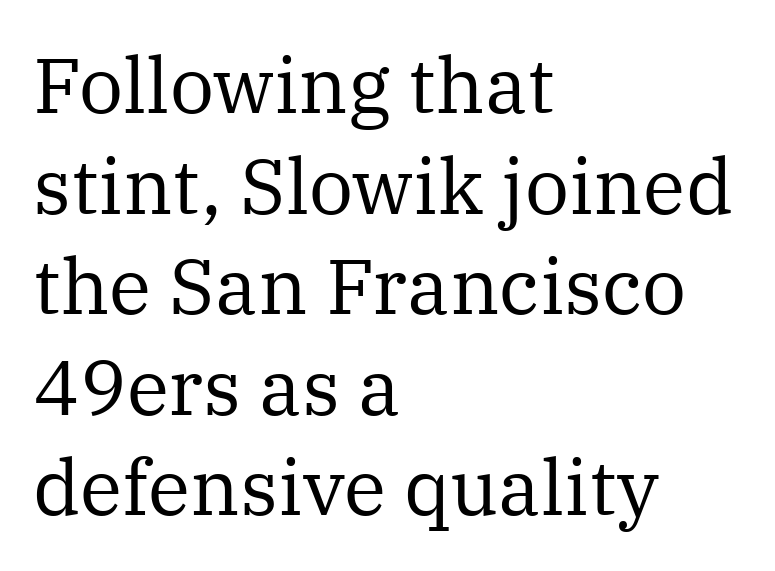
Tracking value appears to be zero — textbook default spacing. Honestly, there is no underline to notice here at all. Compared with a centered layout, this one pins lines to the left instead. Do the characters align in a grid? No, the font is proportional. Small tapered or slab feet sit at the stroke ends, so this counts as serif.
